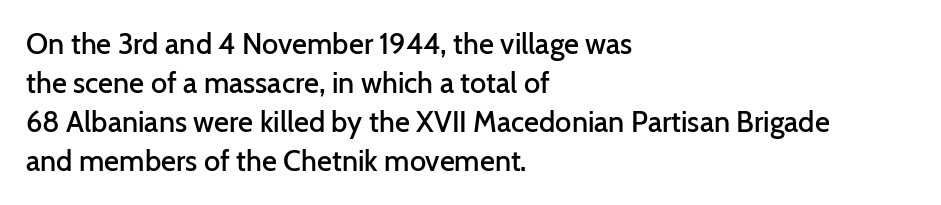
Q: Is the text bold? A: Semi-bold.
Q: Is the text italic (slanted)? A: No, it is upright.
Q: Is the typeface a serif or a sans-serif typeface? A: Sans-serif.
Q: Is the text underlined? A: No.
Q: How is the paragraph aligned? A: Left-aligned.
Q: Is the spacing between letters normal or unusually wide? A: Normal.
Q: Is the spacing between lines tight, normal or loose? A: Normal.
Q: Width (condensed, normal, or wide)? A: Normal.
Q: Stroke contrast? A: Low.
Q: x-height? A: Medium.
Q: Monospaced? A: No.
